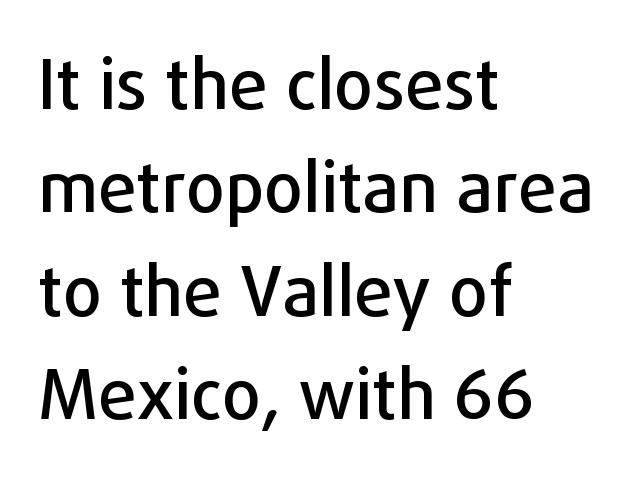
The image shows 69 px sans-serif type, upright; set left-aligned, normal line spacing (1.5x), normal letter spacing, not underlined; low stroke contrast and a medium x-height.
